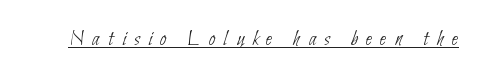
Underline: present. The tracking jumps out immediately: characters are airy and widely separated. Weight: not bold — regular or lighter.
